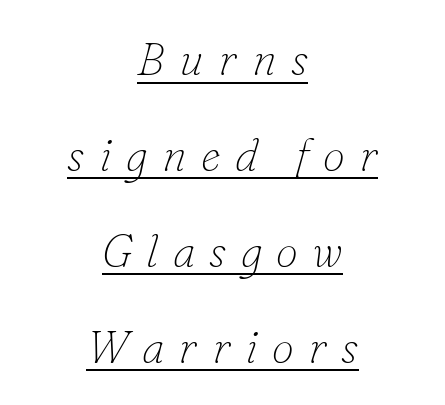
{"serif": "yes", "italic": "yes", "lean": "right", "slant_degrees": 16, "bold": "no", "weight": "thin", "width": "normal", "stroke_contrast": "low", "x_height": "small", "monospaced": "no", "underline": "yes", "align": "center", "line_spacing": "loose", "line_spacing_ratio": 2.13, "letter_spacing": "wide", "letter_spacing_em": 0.32, "glyph_px": 45}
